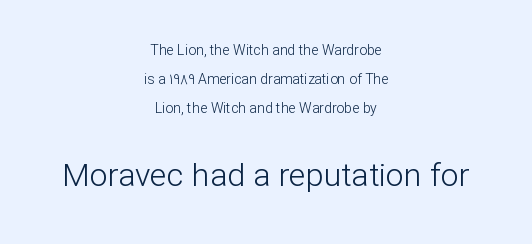
Descender tails drop into unmarked territory. Nothing heavy about these letters — not bold at all. Standard letterfit; no display-style spreading of the glyphs. Airy leading.
